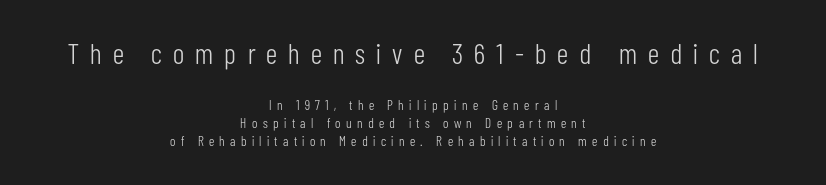
{"serif": "no", "italic": "no", "bold": "no", "weight": "light", "width": "condensed", "stroke_contrast": "low", "x_height": "medium", "monospaced": "no", "underline": "no", "align": "center", "line_spacing": "normal", "line_spacing_ratio": 1.3, "letter_spacing": "wide", "letter_spacing_em": 0.38, "larger_block": "first", "size_ratio": 2.07, "glyph_px": 29}
